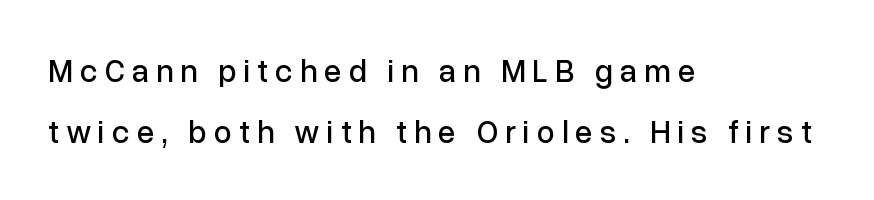
The image shows 32 px sans-serif type, upright; set left-aligned, loose line spacing (1.9x), unusually wide letter spacing (+0.22 em), not underlined; low stroke contrast and a medium x-height.
